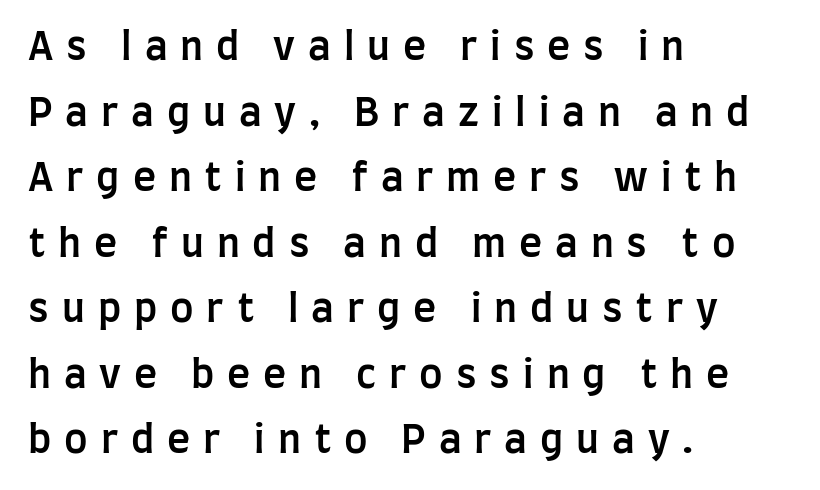
Q: Is the text bold? A: Semi-bold.
Q: Is the text italic (slanted)? A: No, it is upright.
Q: Is the typeface a serif or a sans-serif typeface? A: Sans-serif.
Q: Is the text underlined? A: No.
Q: How is the paragraph aligned? A: Left-aligned.
Q: Is the spacing between letters normal or unusually wide? A: Unusually wide.
Q: Is the spacing between lines tight, normal or loose? A: Normal.
Q: Width (condensed, normal, or wide)? A: Condensed.
Q: Stroke contrast? A: Low.
Q: x-height? A: Large.
Q: Monospaced? A: No.
